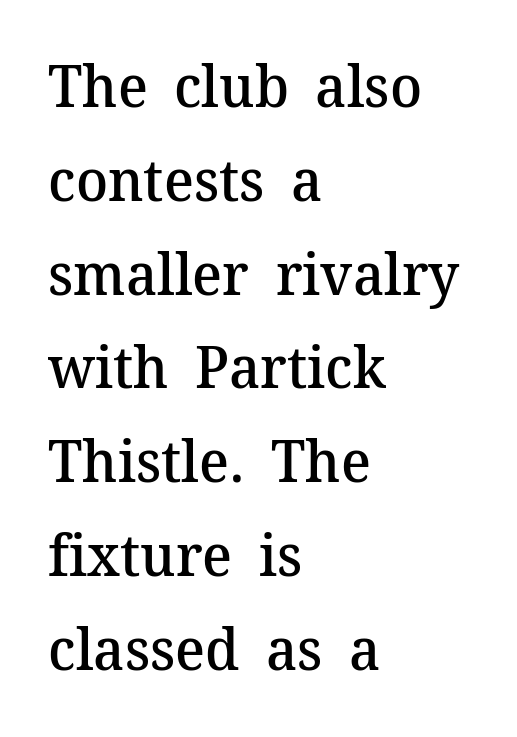
The image shows 59 px semibold serif type, upright; set left-aligned, normal line spacing (1.59x), normal letter spacing, not underlined; medium stroke contrast and a medium x-height.
